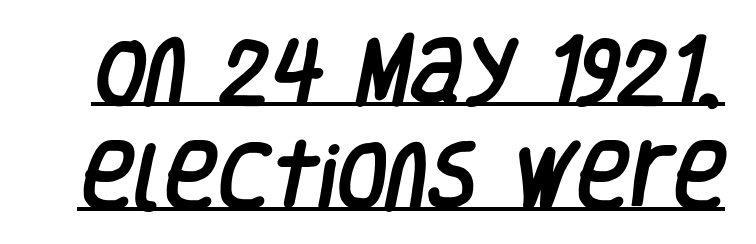
The typesetter has applied underlining to the passage shown. Baseline-to-baseline distance is the conventional proportion of letter height. Examine the stroke ends and you'll find no serifs. Do the characters align in a grid? No, the font is proportional.
